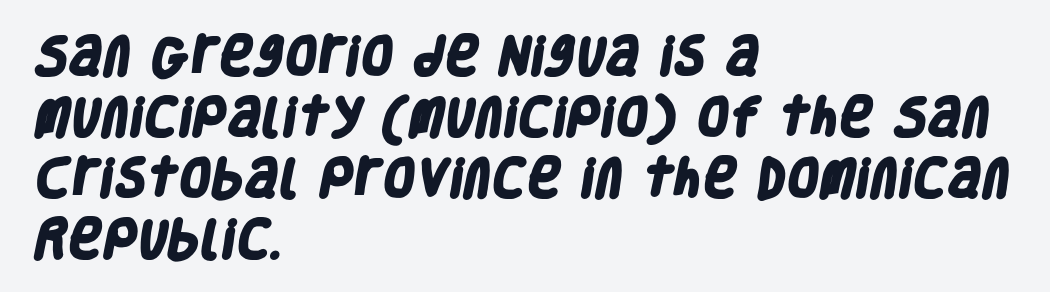
The letterforms sit shoulder to shoulder at normal distance. Visually the block forms a straight wall on the left and a jagged coastline on the right. Clear beneath every line of the passage. Does the leading feel generous? No, just average. Check where the strokes stop: nothing finishes them off — pure sans.
